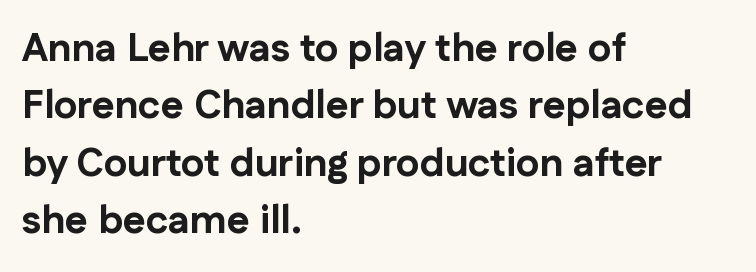
{"serif": "no", "italic": "no", "bold": "yes", "weight": "bold", "width": "normal", "stroke_contrast": "low", "x_height": "medium", "monospaced": "no", "underline": "no", "align": "left", "line_spacing": "normal", "line_spacing_ratio": 1.47, "letter_spacing": "normal", "letter_spacing_em": 0.0, "glyph_px": 39}
